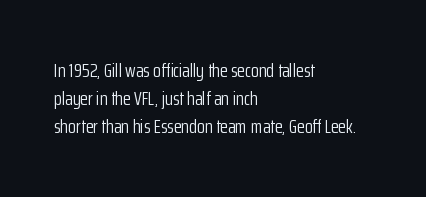
The image shows 20 px text type, upright; set left-aligned, normal line spacing (1.41x), normal letter spacing, not underlined.
